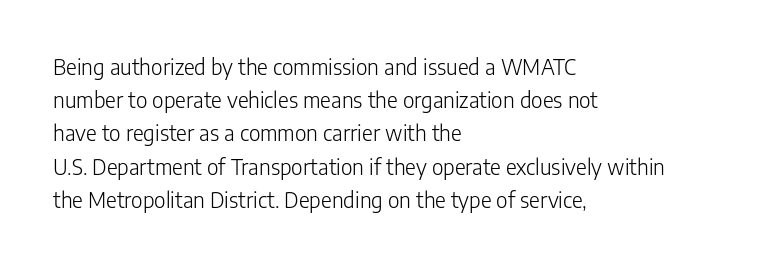
The image shows 21 px text type, upright; set left-aligned, normal line spacing (1.58x), normal letter spacing, not underlined.
